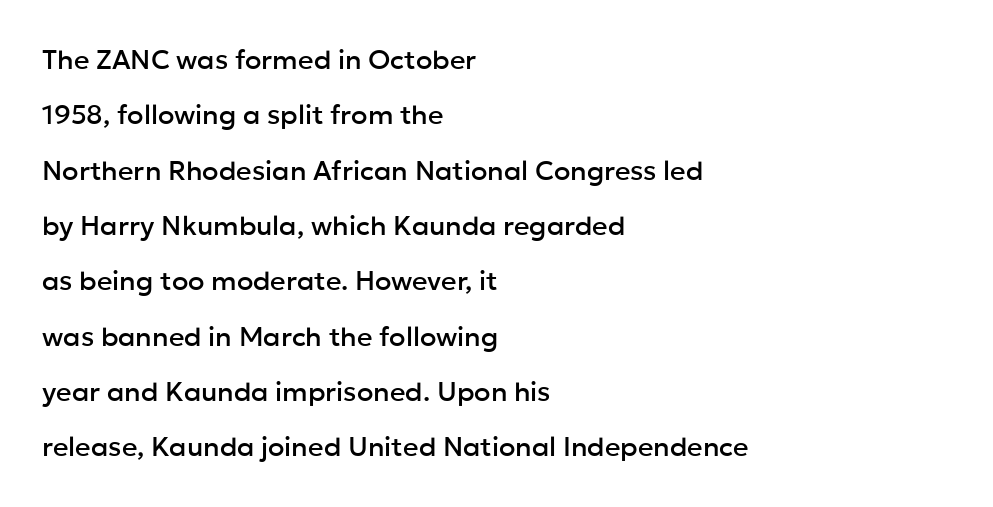
Q: Is the text italic (slanted)? A: No, it is upright.
Q: Is the text underlined? A: No.
Q: How is the paragraph aligned? A: Left-aligned.
Q: Is the spacing between letters normal or unusually wide? A: Normal.
Q: Is the spacing between lines tight, normal or loose? A: Loose.
